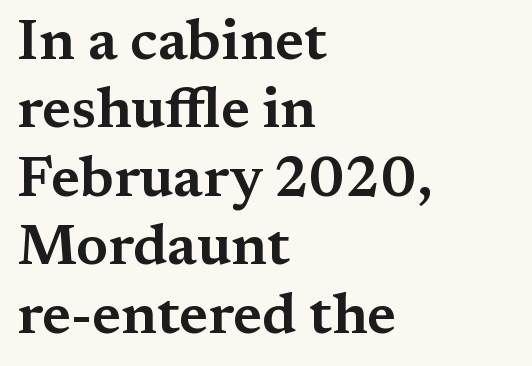
Q: Is the text italic (slanted)? A: No, it is upright.
Q: Is the typeface a serif or a sans-serif typeface? A: Serif.
Q: Is the text underlined? A: No.
Q: How is the paragraph aligned? A: Left-aligned.
Q: Is the spacing between letters normal or unusually wide? A: Normal.
Q: Width (condensed, normal, or wide)? A: Wide.
Q: Stroke contrast? A: Medium.
Q: x-height? A: Medium.
Q: Monospaced? A: No.
